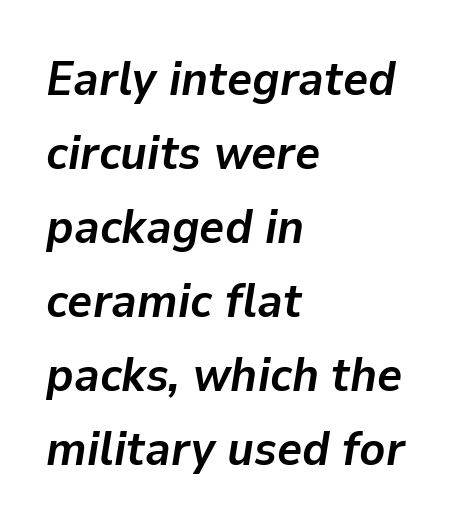
{"italic": "yes", "lean": "right", "slant_degrees": 9, "bold": "yes", "weight": "semibold", "width": "normal", "stroke_contrast": "low", "x_height": "medium", "monospaced": "no", "underline": "no", "align": "left", "line_spacing": "normal", "line_spacing_ratio": 1.54, "letter_spacing": "normal", "letter_spacing_em": 0.0, "glyph_px": 48}
